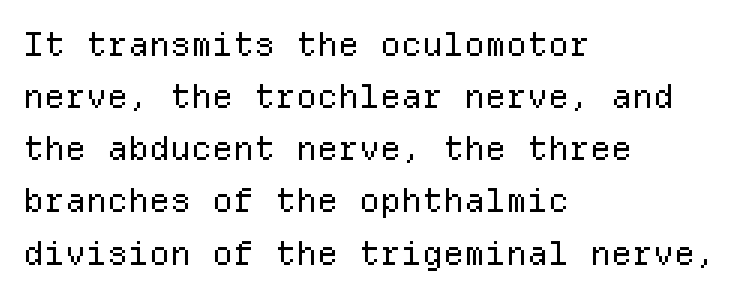
Q: Is the text bold? A: No.
Q: Is the text italic (slanted)? A: No, it is upright.
Q: Is the typeface a serif or a sans-serif typeface? A: Sans-serif.
Q: Is the text underlined? A: No.
Q: How is the paragraph aligned? A: Left-aligned.
Q: Is the spacing between letters normal or unusually wide? A: Normal.
Q: Is the spacing between lines tight, normal or loose? A: Normal.
Q: Width (condensed, normal, or wide)? A: Normal.
Q: Stroke contrast? A: Low.
Q: x-height? A: Medium.
Q: Monospaced? A: Yes.
